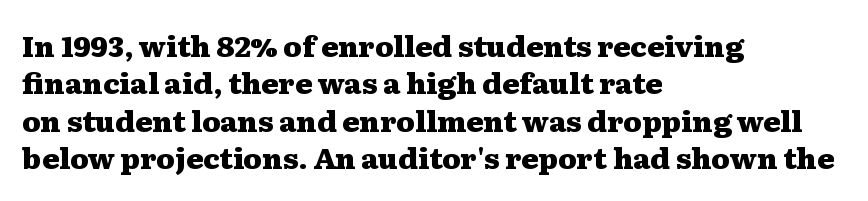
Q: Is the text bold? A: Yes.
Q: Is the text italic (slanted)? A: No, it is upright.
Q: Is the typeface a serif or a sans-serif typeface? A: Serif.
Q: Is the text underlined? A: No.
Q: How is the paragraph aligned? A: Left-aligned.
Q: Is the spacing between letters normal or unusually wide? A: Normal.
Q: Is the spacing between lines tight, normal or loose? A: Normal.
Q: Width (condensed, normal, or wide)? A: Wide.
Q: Stroke contrast? A: Medium.
Q: x-height? A: Medium.
Q: Monospaced? A: No.
